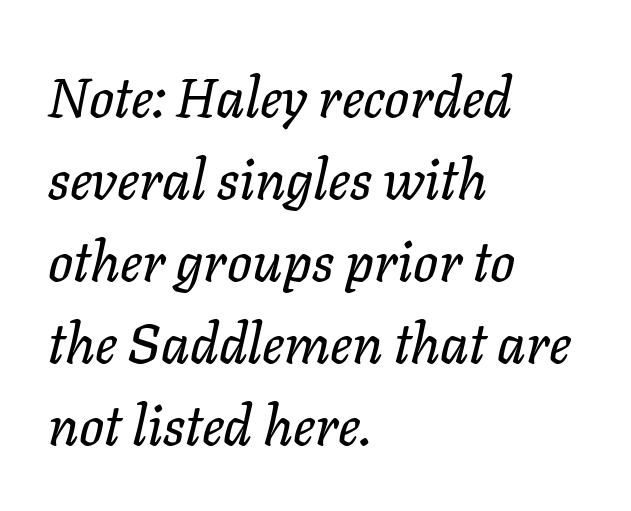
Q: Is the text italic (slanted)? A: Yes, it leans right by about 11 degrees.
Q: Is the text underlined? A: No.
Q: How is the paragraph aligned? A: Left-aligned.
Q: Is the spacing between letters normal or unusually wide? A: Normal.
Q: Is the spacing between lines tight, normal or loose? A: Normal.
Q: Width (condensed, normal, or wide)? A: Normal.
Q: Stroke contrast? A: Low.
Q: x-height? A: Medium.
Q: Monospaced? A: No.
